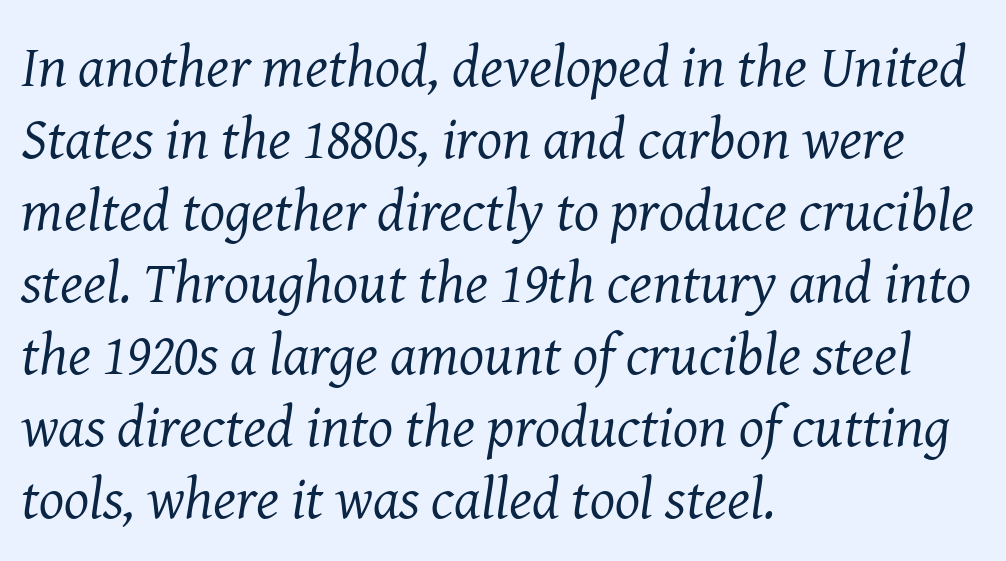
Q: Is the text bold? A: No.
Q: Is the text italic (slanted)? A: Yes, it leans right by about 8 degrees.
Q: Is the typeface a serif or a sans-serif typeface? A: Serif.
Q: Is the text underlined? A: No.
Q: How is the paragraph aligned? A: Left-aligned.
Q: Is the spacing between letters normal or unusually wide? A: Normal.
Q: Width (condensed, normal, or wide)? A: Normal.
Q: Stroke contrast? A: Medium.
Q: x-height? A: Medium.
Q: Monospaced? A: No.
